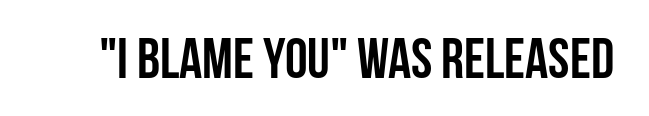
Tracking here is standard; glyphs follow each other at the usual distance. Stroke terminals: plain, sans-serif. Decoration check: the copy has no underline. The lettering stays uniformly vertical, giving the passage a roman look. Students, this is bold: see how much ink each stroke carries. Here the designer chose a conventional face with non-uniform glyph widths.
